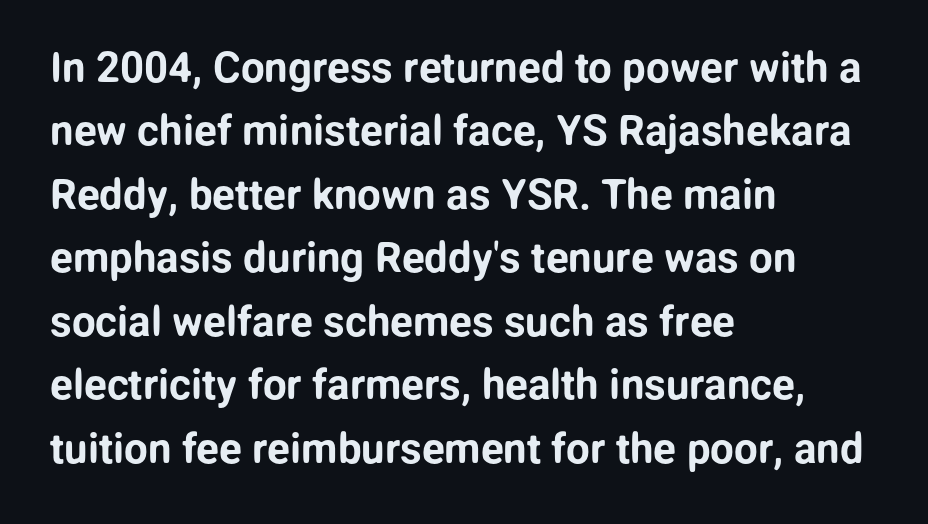
The rendering shows plain stroke endings on the letterforms — a sans-serif design. Whoever set this chose a conventional vertical rhythm. Character widths vary here, with narrow letters taking less room than wide ones. Each word holds together tightly as a unit, with standard inter-letter gaps. The lines are quadded left. Ascenders rise straight up at ninety degrees.
